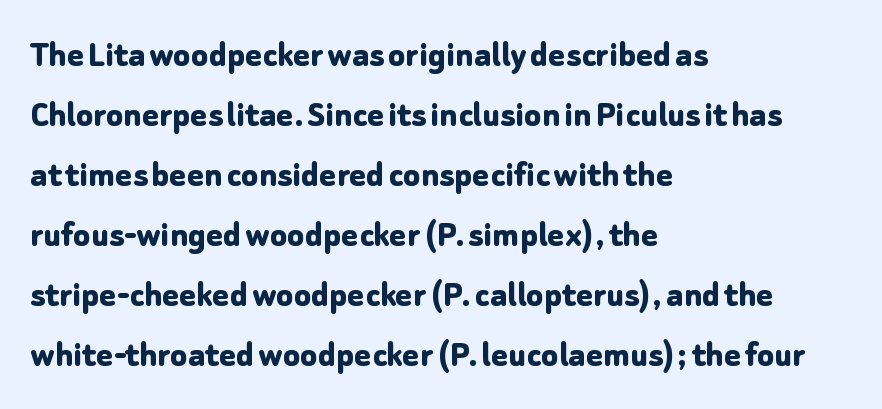
Q: Is the text bold? A: Yes.
Q: Is the text italic (slanted)? A: No, it is upright.
Q: Is the typeface a serif or a sans-serif typeface? A: Sans-serif.
Q: Is the text underlined? A: No.
Q: How is the paragraph aligned? A: Left-aligned.
Q: Is the spacing between letters normal or unusually wide? A: Normal.
Q: Is the spacing between lines tight, normal or loose? A: Normal.
Q: Width (condensed, normal, or wide)? A: Normal.
Q: Stroke contrast? A: Low.
Q: x-height? A: Medium.
Q: Monospaced? A: No.
